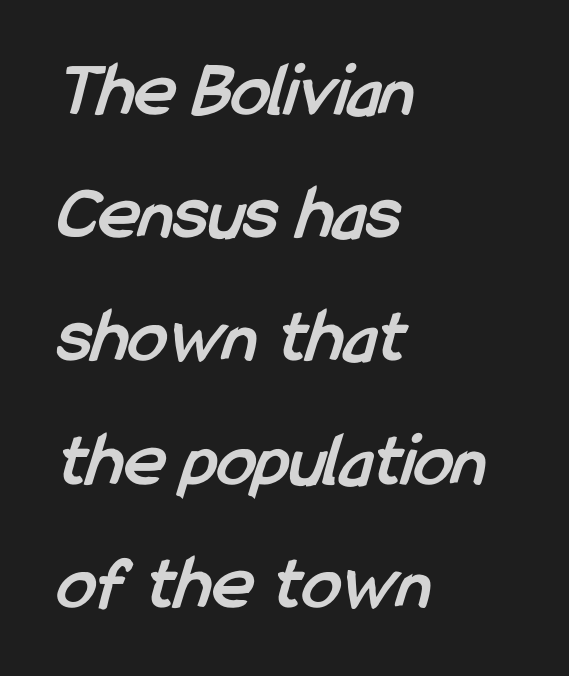
Is this a fixed-width face? No — the glyphs have proportional, varying widths. Typesetter's note: full bold, strokes at maximum text heaviness. Layout note: lines flush left. This sample uses plain, unmodified letter spacing. Normally led — the rows are evenly, conventionally spaced.
